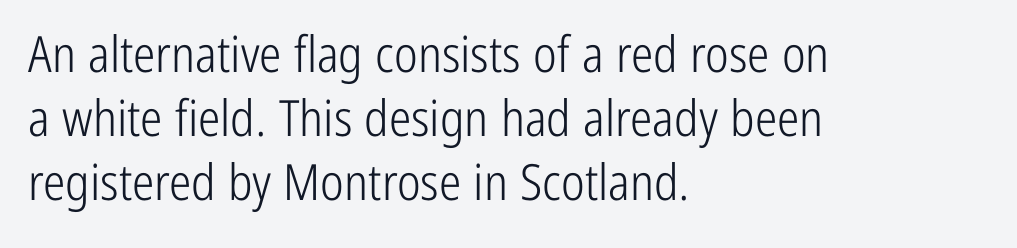
{"serif": "no", "italic": "no", "bold": "no", "weight": "light", "width": "condensed", "stroke_contrast": "low", "x_height": "medium", "monospaced": "no", "underline": "no", "align": "left", "line_spacing": "normal", "line_spacing_ratio": 1.28, "letter_spacing": "normal", "letter_spacing_em": 0.0, "glyph_px": 50}
